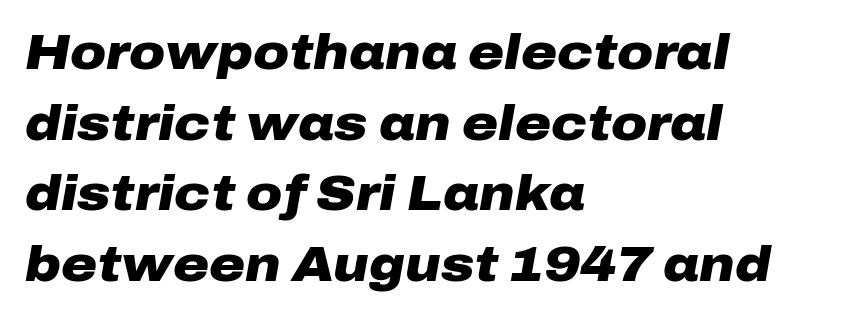
Compared with a centered layout, this one pins lines to the left instead. Each letter keeps its own natural width here, so spacing adapts to shape. The rendering uses a bold face; every stroke is thick and dark. This block has exactly the height ordinary leading produces. Honestly, there is no underline to notice here at all. Would a proofreader flag this as italicized? Yes.
